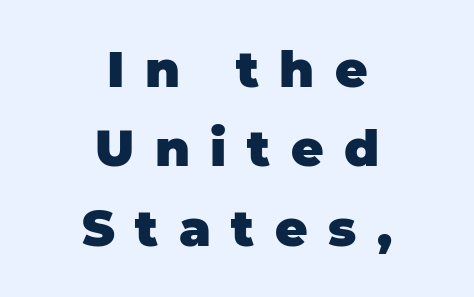
Q: Is the text bold? A: Yes.
Q: Is the text italic (slanted)? A: No, it is upright.
Q: Is the typeface a serif or a sans-serif typeface? A: Sans-serif.
Q: Is the text underlined? A: No.
Q: How is the paragraph aligned? A: Centered.
Q: Is the spacing between letters normal or unusually wide? A: Unusually wide.
Q: Is the spacing between lines tight, normal or loose? A: Normal.
Q: Width (condensed, normal, or wide)? A: Normal.
Q: Stroke contrast? A: Low.
Q: x-height? A: Large.
Q: Monospaced? A: No.
